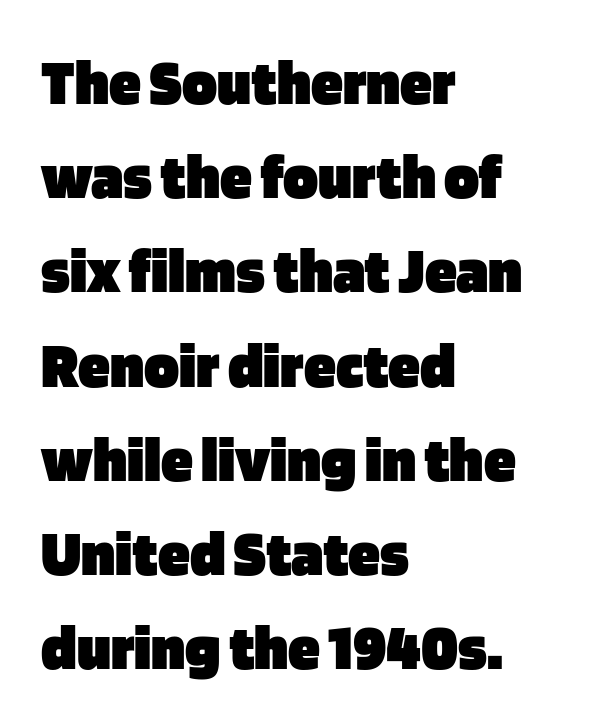
The image shows 65 px heavy sans-serif type, upright; set left-aligned, normal line spacing (1.45x), normal letter spacing, not underlined; low stroke contrast and a large x-height.
